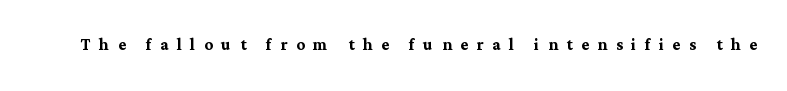
{"italic": "no", "bold": "yes", "underline": "no", "letter_spacing": "wide", "letter_spacing_em": 0.41, "glyph_px": 21}
